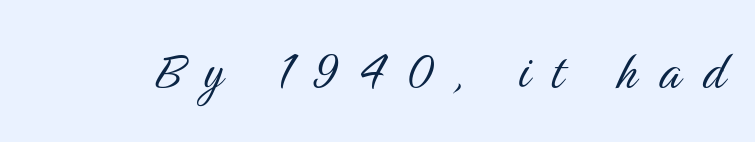
Q: Is the text bold? A: No.
Q: Is the text italic (slanted)? A: Yes.
Q: Is the typeface a serif or a sans-serif typeface? A: Sans-serif.
Q: Is the text underlined? A: No.
Q: Is the spacing between letters normal or unusually wide? A: Unusually wide.
Q: Width (condensed, normal, or wide)? A: Condensed.
Q: Stroke contrast? A: Medium.
Q: x-height? A: Medium.
Q: Monospaced? A: No.
